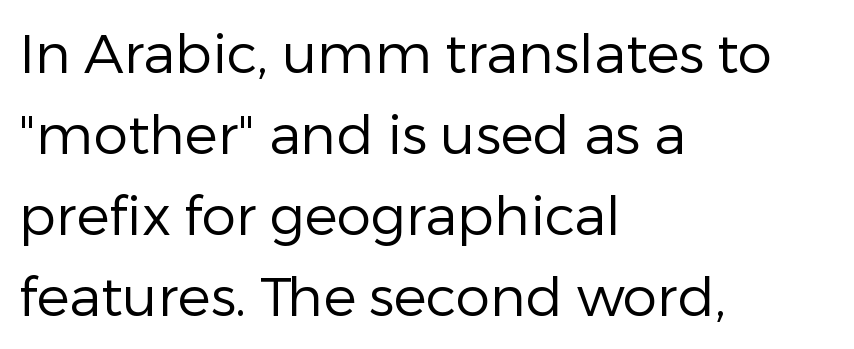
{"serif": "no", "italic": "no", "bold": "no", "weight": "regular", "width": "normal", "stroke_contrast": "low", "x_height": "medium", "monospaced": "no", "underline": "no", "align": "left", "line_spacing": "normal", "line_spacing_ratio": 1.47, "letter_spacing": "normal", "letter_spacing_em": 0.0, "glyph_px": 55}
